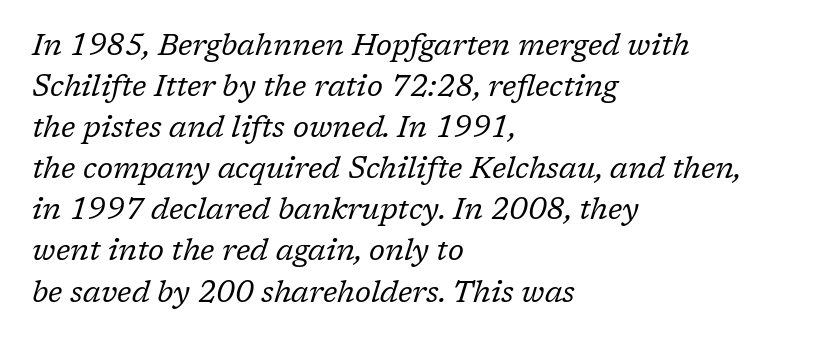
{"serif": "yes", "italic": "yes", "lean": "right", "slant_degrees": 17, "bold": "no", "weight": "regular", "width": "normal", "stroke_contrast": "low", "x_height": "medium", "monospaced": "no", "underline": "no", "align": "left", "line_spacing": "normal", "line_spacing_ratio": 1.37, "letter_spacing": "normal", "letter_spacing_em": 0.0, "glyph_px": 30}
